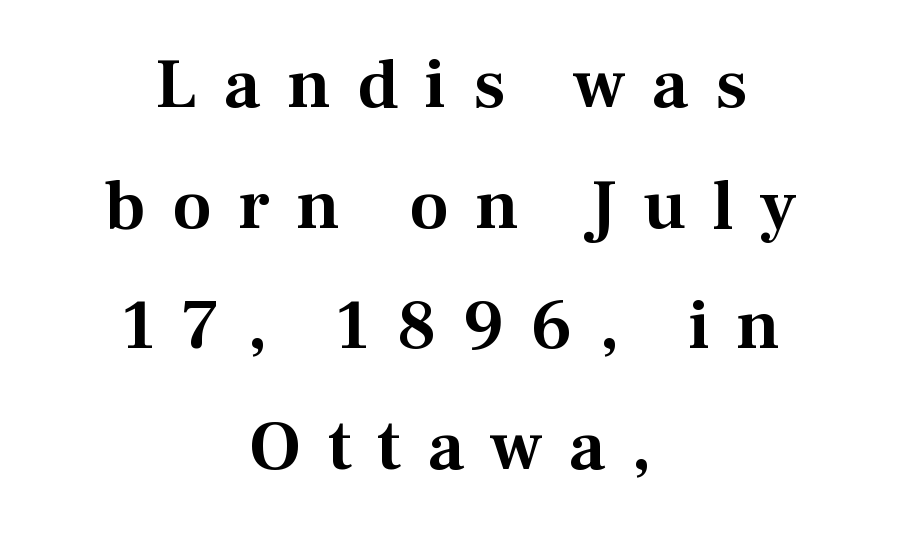
The whitespace from short lines is split evenly between both sides. The characters display serif detailing at their extremities. Quick note: interline space is typical. Tall strokes in this sample are plumb rather than angled. Think of a printed novel: that variable character pitch is what you see here.
